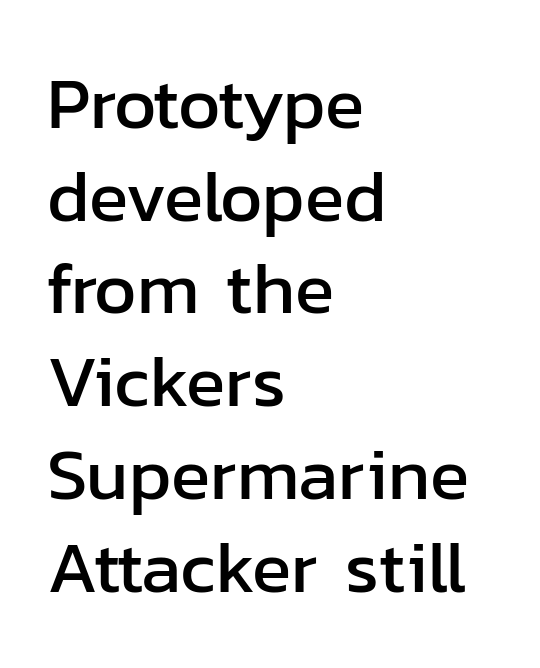
This rendering employs a face without finishing strokes, i.e., a sans-serif. The letters advance in unequal steps, a hallmark of proportional type. Caption: standard tracking, unaltered. The space beneath each line is pristine and unruled.
